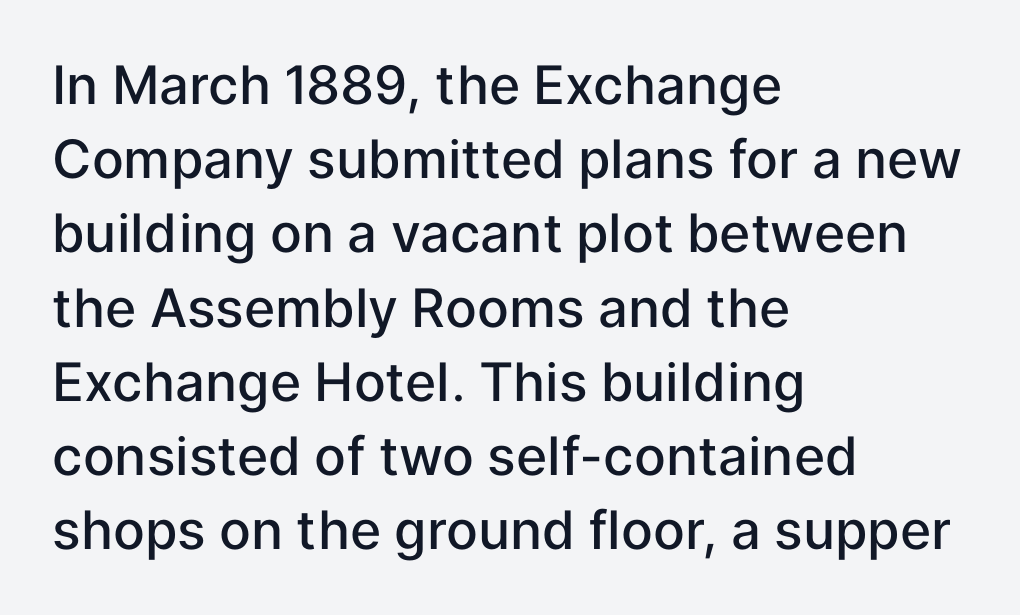
A classic flush-left, rag-right setting is used for this passage. Compared with typical paragraphs, the rows here are spaced about the same. This sample uses plain, unmodified letter spacing. Any mark beneath the type? The region is blank. These lines are rendered in a variable-pitch font. Rendered with straight, roman letterforms.
